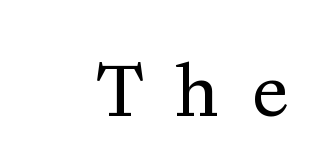
Is there any slant? The stems are plumb. The passage shown is typed in a proportional face where columns would drift. A typesetter would call this heavily tracked-out type. No extra ink here — the face is not bold. Little horizontal feet cap the strokes, marking this as serif type.
